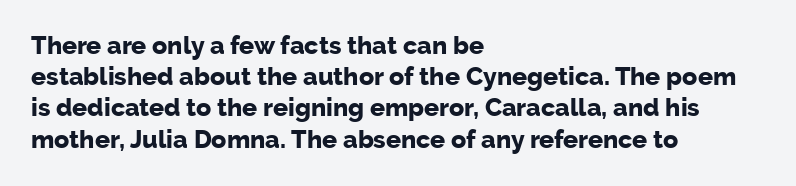
The image shows 25 px bold type, upright; set left-aligned, normal line spacing (1.25x), normal letter spacing, not underlined.
